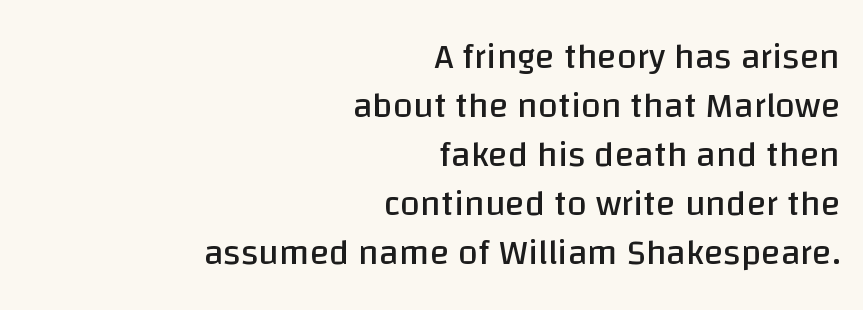
The image shows 36 px regular-weight sans-serif type, upright; set right-aligned, normal line spacing (1.36x), normal letter spacing, not underlined; low stroke contrast and a large x-height.
